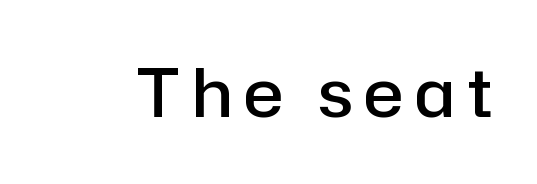
Summary of weight: moderately heavy, a semibold. The glyphs are unaccompanied by any horizontal stroke below them. Every stem runs plumb, perpendicular to the baseline. Font category for this specimen: sans-serif. Think of a printed novel: that variable character pitch is what you see here.
